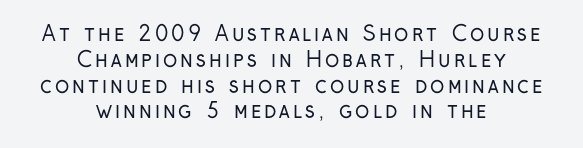
Q: Is the text bold? A: No.
Q: Is the text italic (slanted)? A: No, it is upright.
Q: Is the text underlined? A: No.
Q: How is the paragraph aligned? A: Centered.
